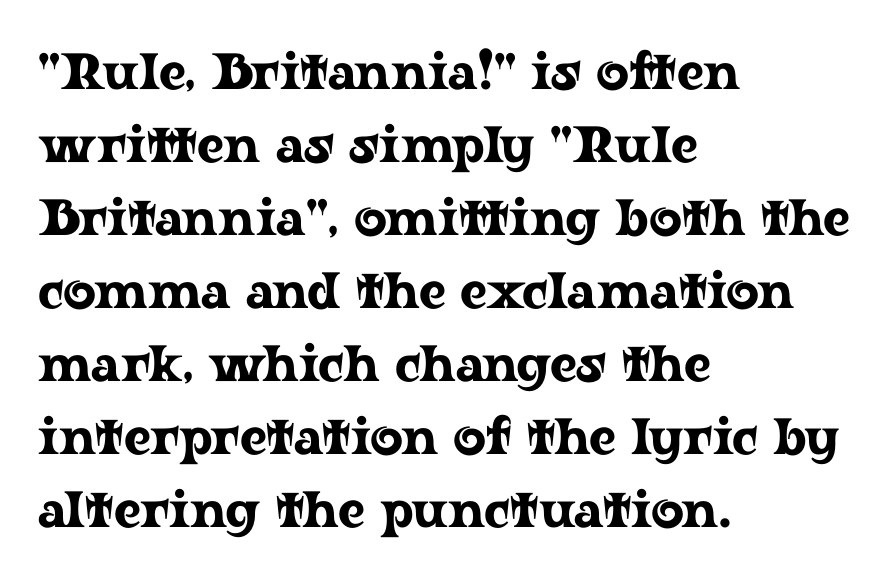
{"serif": "yes", "italic": "no", "width": "wide", "stroke_contrast": "low", "x_height": "medium", "monospaced": "no", "underline": "no", "align": "left", "line_spacing": "normal", "line_spacing_ratio": 1.43, "letter_spacing": "normal", "letter_spacing_em": 0.0, "glyph_px": 51}
